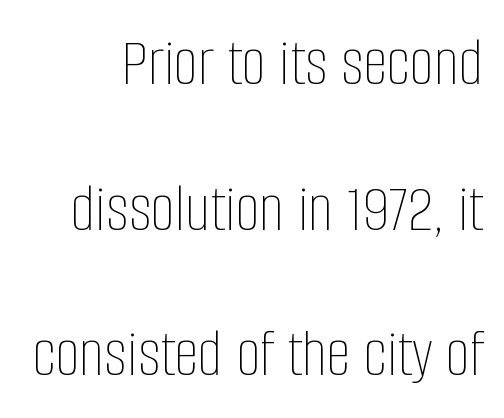
Glyph-to-glyph distance matches everyday printed text. Is this a fixed-width face? No — the glyphs have proportional, varying widths. The space directly below the letters is spotless. Letters have the restrained weight of plain body copy at most. The rendering uses a large line-height, opening up the rows.
